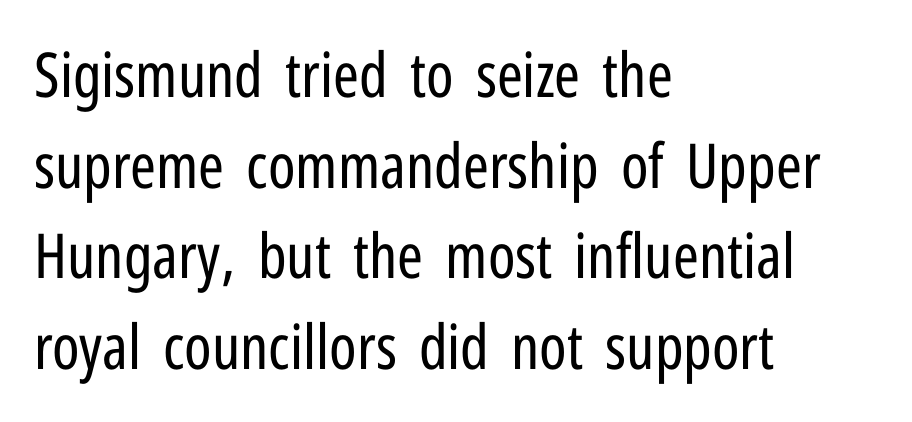
{"serif": "no", "italic": "no", "bold": "no", "weight": "regular", "width": "condensed", "stroke_contrast": "low", "x_height": "medium", "monospaced": "no", "underline": "no", "align": "left", "line_spacing": "normal", "line_spacing_ratio": 1.46, "letter_spacing": "normal", "letter_spacing_em": 0.0, "glyph_px": 62}
